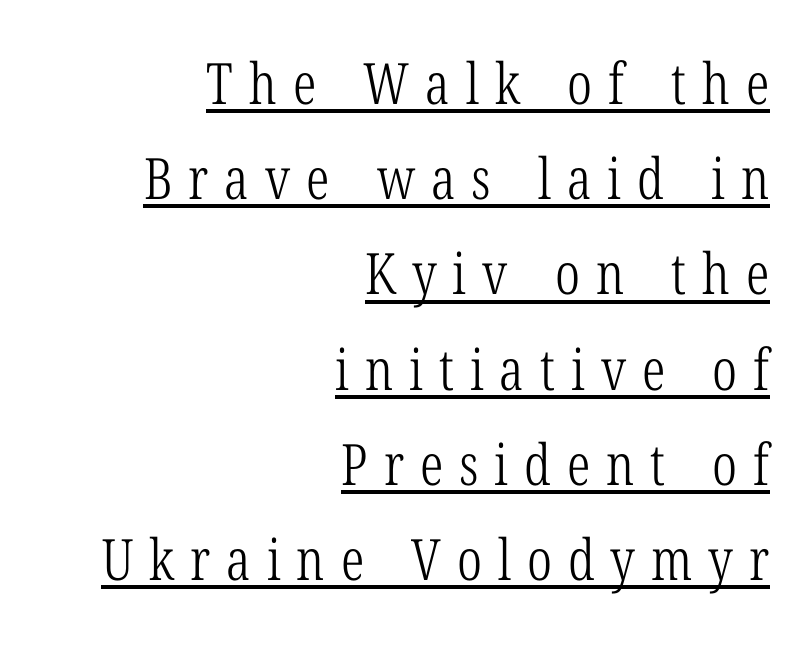
The image shows 57 px light, condensed serif type, upright; set right-aligned, normal line spacing (1.67x), unusually wide letter spacing (+0.28 em), underlined; low stroke contrast and a medium x-height.
